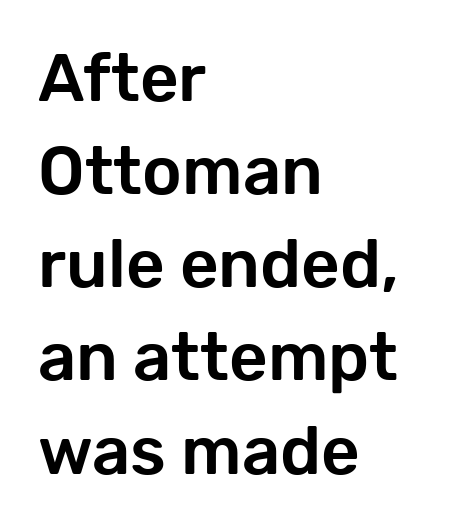
The image shows 67 px sans-serif type, upright; set left-aligned, normal line spacing (1.39x), normal letter spacing, not underlined; low stroke contrast and a medium x-height.
